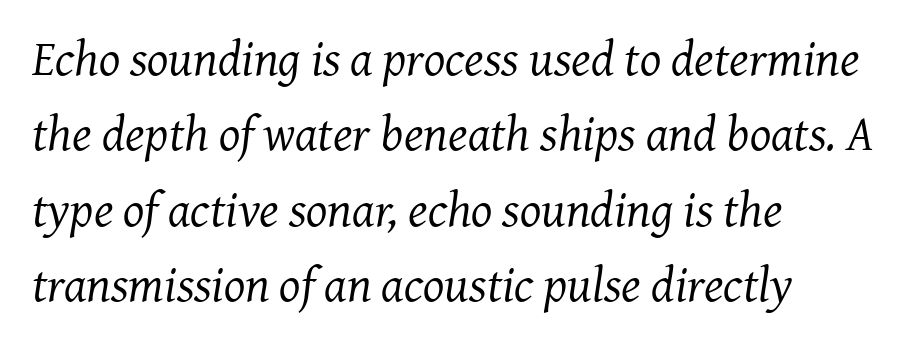
{"serif": "yes", "italic": "yes", "lean": "right", "slant_degrees": 7, "bold": "no", "weight": "regular", "width": "normal", "stroke_contrast": "medium", "x_height": "medium", "monospaced": "no", "underline": "no", "align": "left", "line_spacing": "normal", "line_spacing_ratio": 1.51, "letter_spacing": "normal", "letter_spacing_em": 0.0, "glyph_px": 50}
